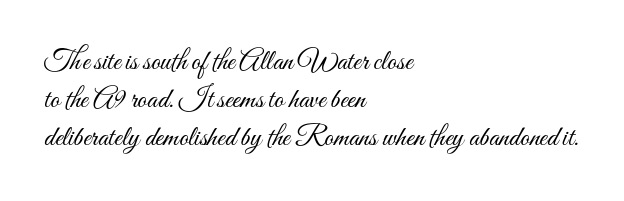
The leading is moderate, giving the passage an even texture. Think of a printed novel: that variable character pitch is what you see here. The passage is arranged the way most books set body copy — flush left.
